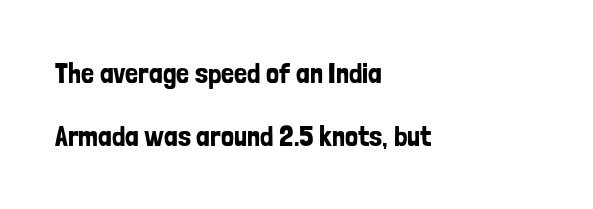
Q: Is the text italic (slanted)? A: No, it is upright.
Q: Is the typeface a serif or a sans-serif typeface? A: Sans-serif.
Q: Is the text underlined? A: No.
Q: How is the paragraph aligned? A: Left-aligned.
Q: Is the spacing between letters normal or unusually wide? A: Normal.
Q: Is the spacing between lines tight, normal or loose? A: Loose.
Q: Width (condensed, normal, or wide)? A: Condensed.
Q: Stroke contrast? A: Low.
Q: x-height? A: Medium.
Q: Monospaced? A: No.
